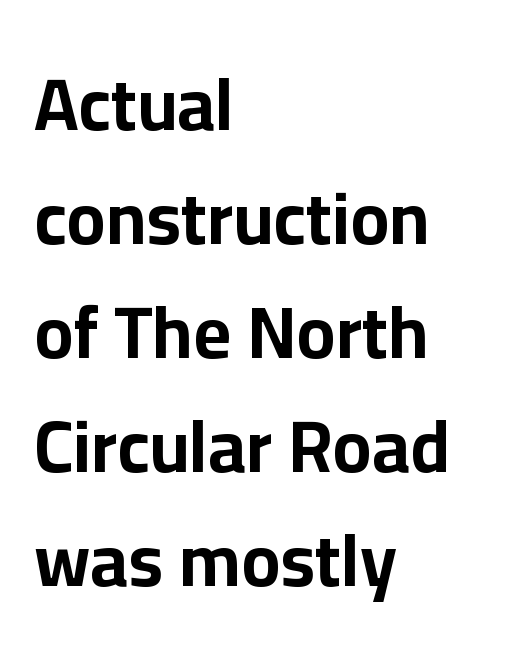
Ordinary non-slanted type is in use. Bare-footed words on every line. Left-aligned paragraph, ragged on the right. Proportional: the letters do not fall into vertical columns. Students, observe: this is what conventionally led text looks like. Short note: letters normally spaced.
